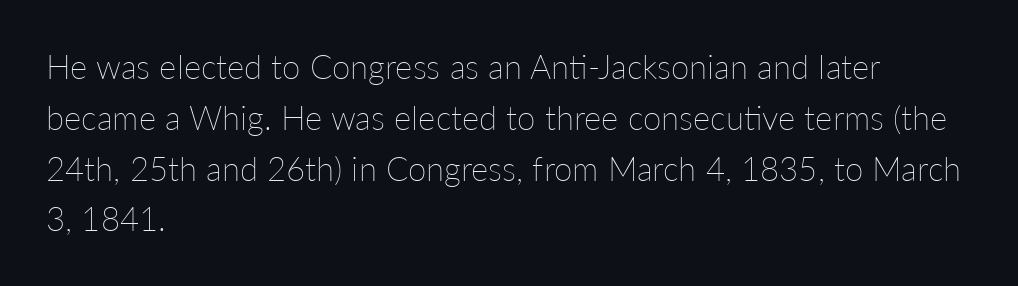
Q: Is the text bold? A: No.
Q: Is the text italic (slanted)? A: No, it is upright.
Q: Is the text underlined? A: No.
Q: How is the paragraph aligned? A: Left-aligned.
Q: Is the spacing between letters normal or unusually wide? A: Normal.
Q: Is the spacing between lines tight, normal or loose? A: Normal.
Q: Width (condensed, normal, or wide)? A: Normal.
Q: Stroke contrast? A: Low.
Q: x-height? A: Medium.
Q: Monospaced? A: No.
